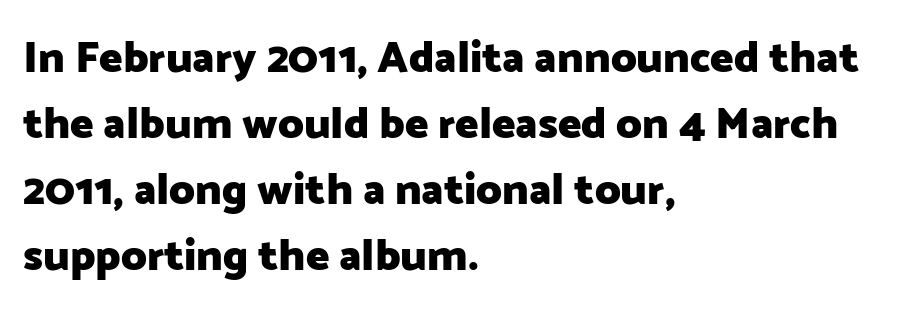
The image shows 44 px heavy sans-serif type, upright; set left-aligned, normal line spacing (1.5x), normal letter spacing, not underlined; low stroke contrast and a medium x-height.
